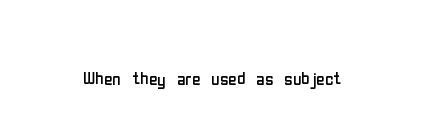
{"italic": "no", "bold": "no", "underline": "no", "letter_spacing": "normal", "letter_spacing_em": 0.0, "glyph_px": 23}
